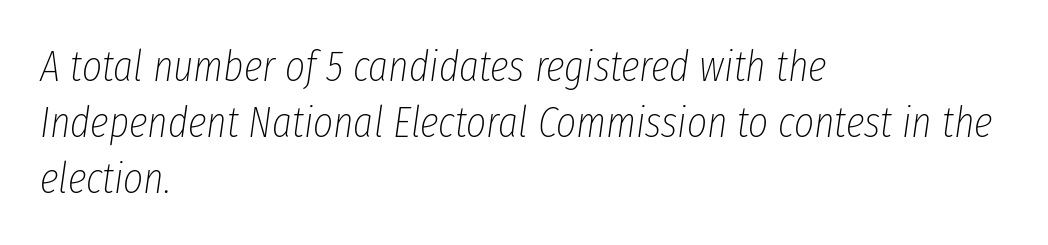
{"italic": "yes", "lean": "right", "slant_degrees": 8, "bold": "no", "weight": "thin", "width": "condensed", "stroke_contrast": "low", "x_height": "medium", "monospaced": "no", "underline": "no", "align": "left", "line_spacing": "normal", "line_spacing_ratio": 1.3, "letter_spacing": "normal", "letter_spacing_em": 0.0, "glyph_px": 43}
